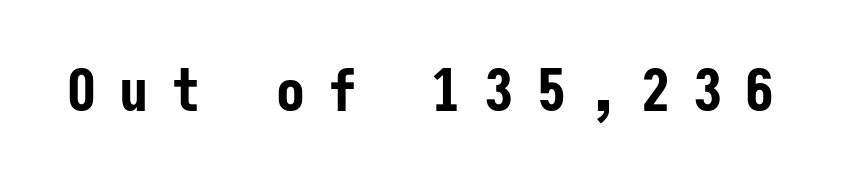
The image shows 58 px bold, condensed sans-serif type, upright, monospaced; set unusually wide letter spacing (+0.4 em), not underlined; low stroke contrast and a medium x-height.
